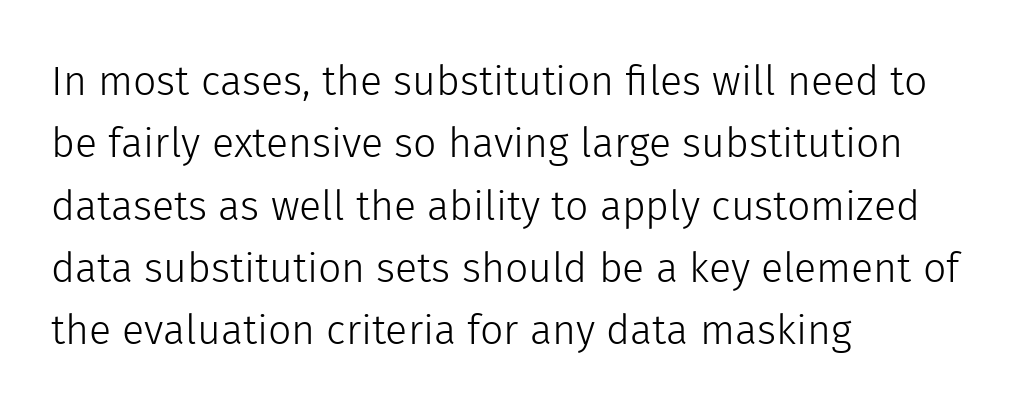
{"serif": "no", "italic": "no", "bold": "no", "weight": "light", "width": "normal", "x_height": "medium", "monospaced": "no", "underline": "no", "align": "left", "line_spacing": "normal", "line_spacing_ratio": 1.52, "letter_spacing": "normal", "letter_spacing_em": 0.0, "glyph_px": 41}
